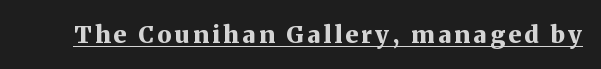
The string is rendered with underlining switched on. The face used here has the dense, thick strokes of a bold. This is roman type, the default non-slanted kind.
